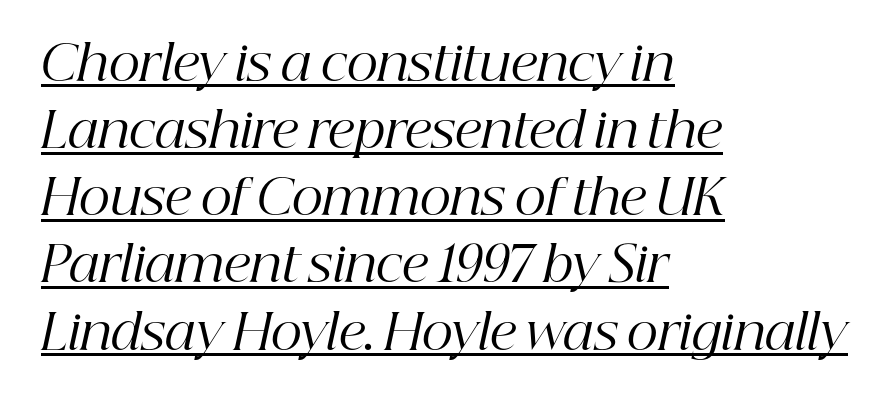
Q: Is the text bold? A: No.
Q: Is the text italic (slanted)? A: Yes, it leans right by about 12 degrees.
Q: Is the typeface a serif or a sans-serif typeface? A: Serif.
Q: Is the text underlined? A: Yes.
Q: How is the paragraph aligned? A: Left-aligned.
Q: Is the spacing between letters normal or unusually wide? A: Normal.
Q: Is the spacing between lines tight, normal or loose? A: Normal.
Q: Width (condensed, normal, or wide)? A: Normal.
Q: Stroke contrast? A: High.
Q: x-height? A: Medium.
Q: Monospaced? A: No.
